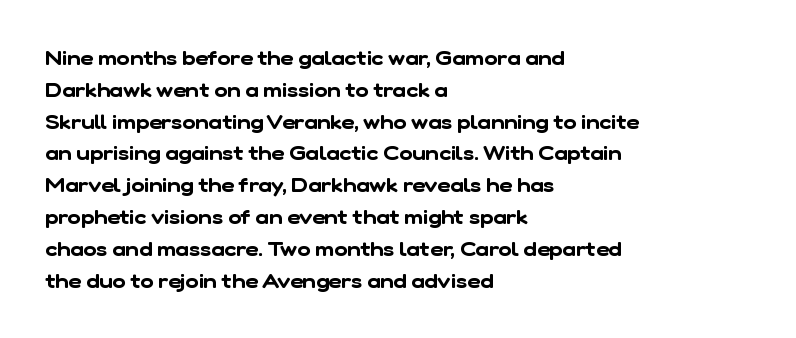
The image shows 20 px text type; set left-aligned, normal line spacing (1.59x), normal letter spacing, not underlined.
